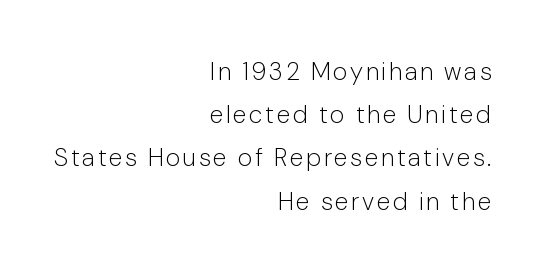
{"italic": "no", "bold": "no", "underline": "no", "align": "right", "line_spacing_ratio": 1.73, "glyph_px": 25}
